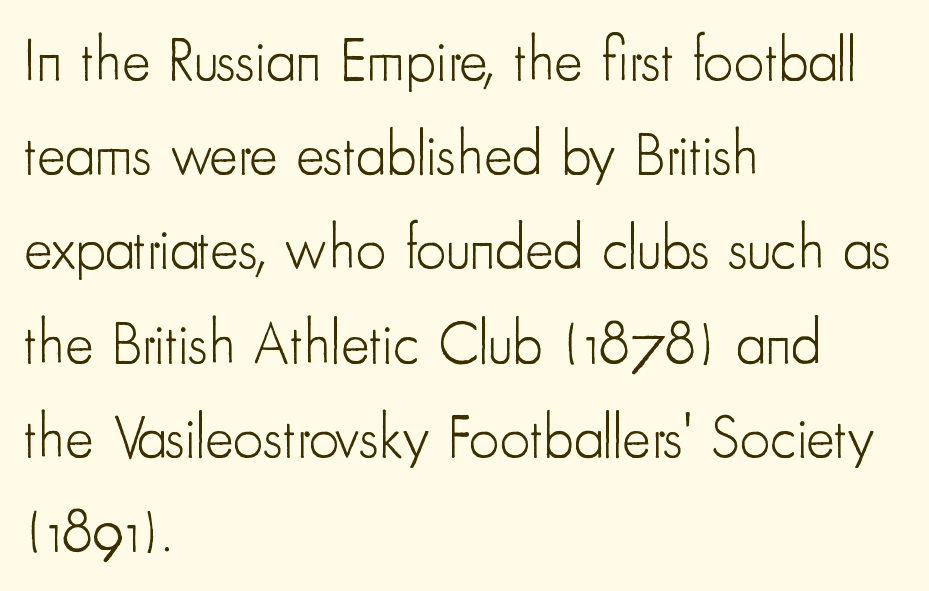
One glance says typical: line gaps are just what's usual. This sample uses plain, unmodified letter spacing. To sum up the face: it is a sans, with no serifs. The space beneath each line is pristine and unruled. Is the block centered? No — it sits flush against the left margin. These lines are rendered in a variable-pitch font.
